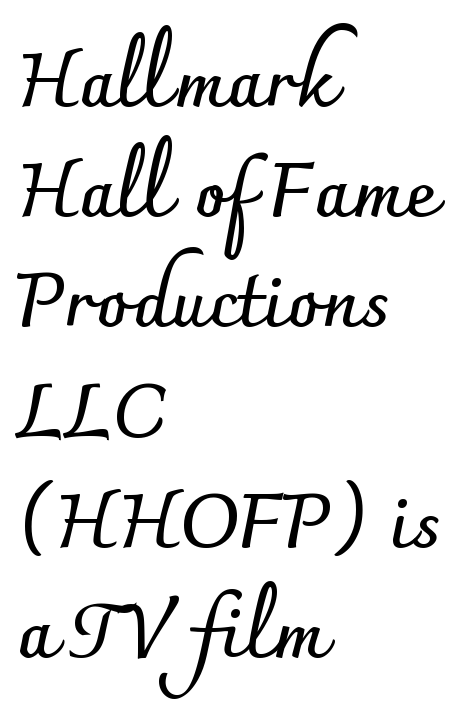
{"serif": "no", "bold": "yes", "weight": "semibold", "width": "normal", "stroke_contrast": "low", "x_height": "small", "monospaced": "no", "underline": "no", "align": "left", "line_spacing": "normal", "line_spacing_ratio": 1.47, "letter_spacing": "normal", "letter_spacing_em": 0.0, "glyph_px": 75}
